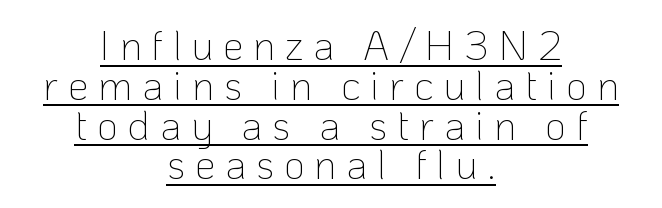
Q: Is the text bold? A: No.
Q: Is the text italic (slanted)? A: No, it is upright.
Q: Is the typeface a serif or a sans-serif typeface? A: Sans-serif.
Q: Is the text underlined? A: Yes.
Q: How is the paragraph aligned? A: Centered.
Q: Is the spacing between letters normal or unusually wide? A: Unusually wide.
Q: Is the spacing between lines tight, normal or loose? A: Tight.
Q: Width (condensed, normal, or wide)? A: Normal.
Q: Stroke contrast? A: Low.
Q: x-height? A: Medium.
Q: Monospaced? A: No.
